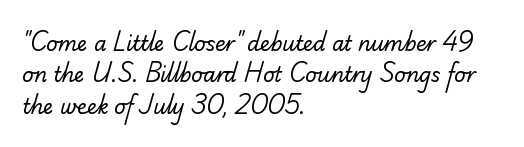
The image shows 20 px text type; set left-aligned, normal line spacing (1.57x), normal letter spacing, not underlined.
